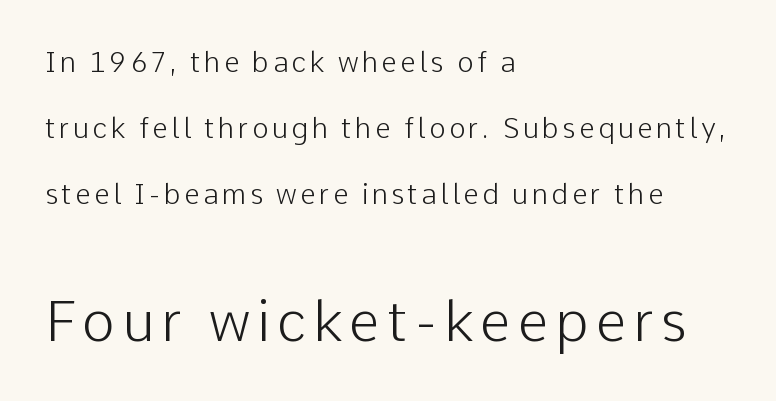
Nope, not italic — everything's standing straight. Bold? No — there's no thickening of the strokes. Letters rest on an invisible, unmarked baseline. Larger block? The one below; the one above is distinctly smaller. Note the varied advance widths — an 'i' is clearly narrower than an 'm'. The passage is arranged the way most books set body copy — flush left.
